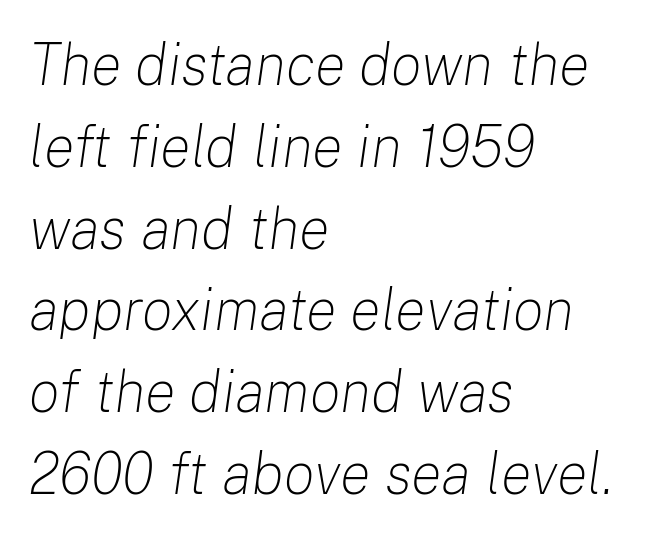
The image shows 58 px light type, italic (leaning right); set left-aligned, normal line spacing (1.41x), normal letter spacing, not underlined; low stroke contrast and a medium x-height.
